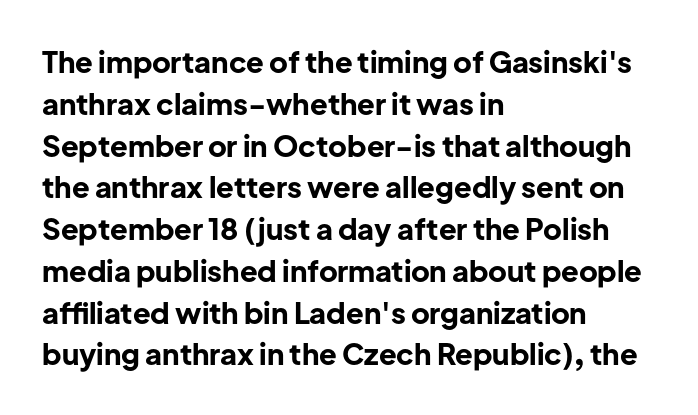
How would I describe the line gaps? Plain and ordinary. These lines are set flush left with a ragged right edge. A clean baseline with only descenders dipping below it. Every letter is thick-stroked: bold, no question.
